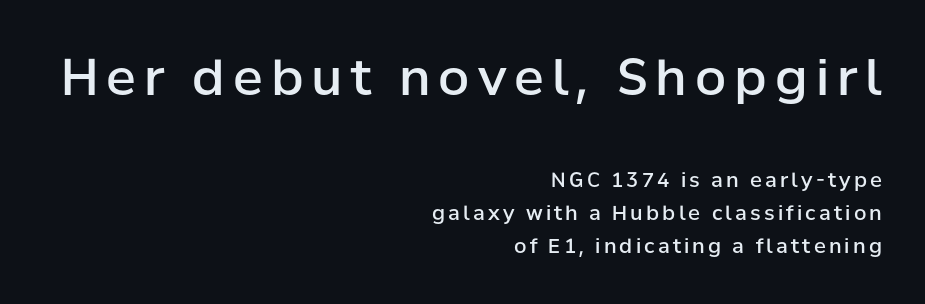
The image shows 50 px semibold sans-serif type, upright; set right-aligned, normal line spacing (1.66x), not underlined; the first (top) block is 2.5x larger; low stroke contrast and a medium x-height.
